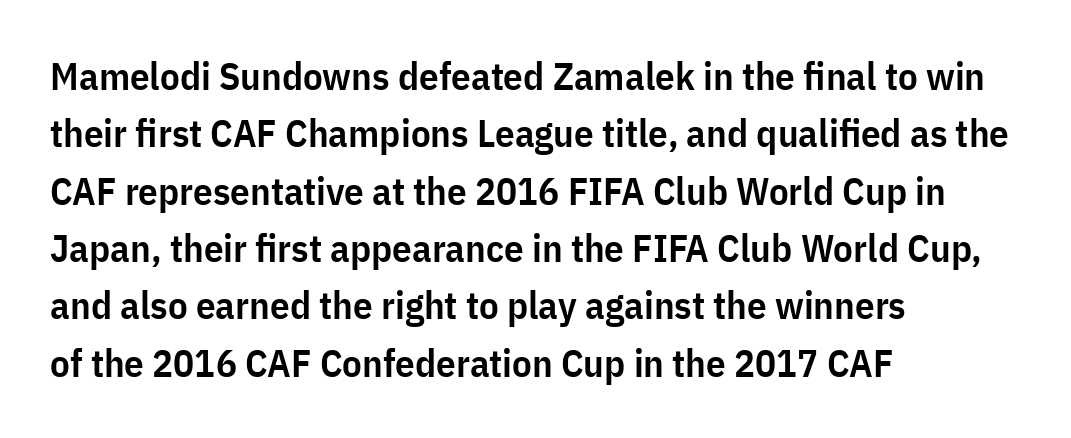
The image shows 39 px semibold, condensed sans-serif type, upright; set left-aligned, normal line spacing (1.47x), normal letter spacing, not underlined; low stroke contrast and a medium x-height.
